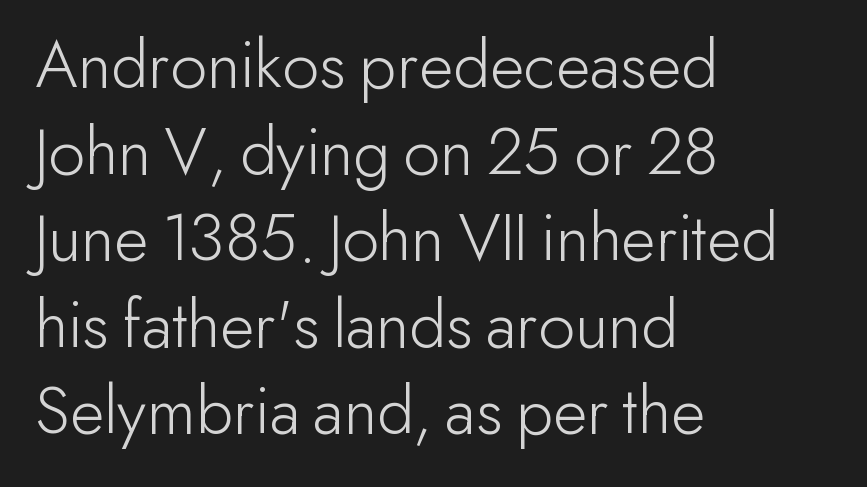
Q: Is the text bold? A: No.
Q: Is the text italic (slanted)? A: No, it is upright.
Q: Is the typeface a serif or a sans-serif typeface? A: Sans-serif.
Q: Is the text underlined? A: No.
Q: How is the paragraph aligned? A: Left-aligned.
Q: Is the spacing between letters normal or unusually wide? A: Normal.
Q: Width (condensed, normal, or wide)? A: Normal.
Q: Stroke contrast? A: Low.
Q: x-height? A: Small.
Q: Monospaced? A: No.
